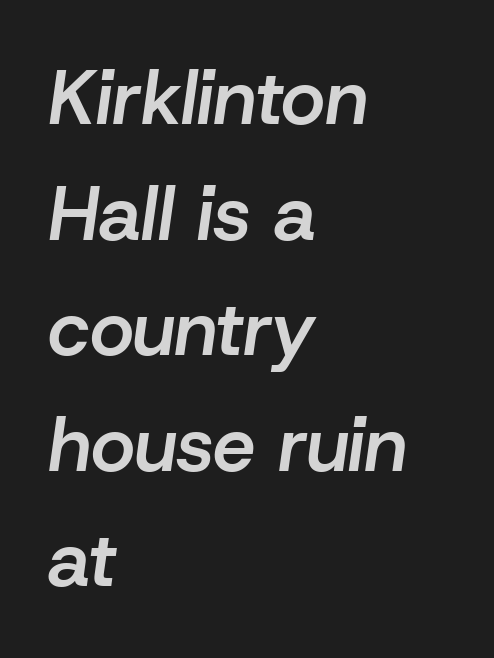
Is the block centered? No — it sits flush against the left margin. Firm but not heavy-handed strokes: this text is semibold. Spacing between characters is what you'd get straight out of the box. Posture: slanted.
